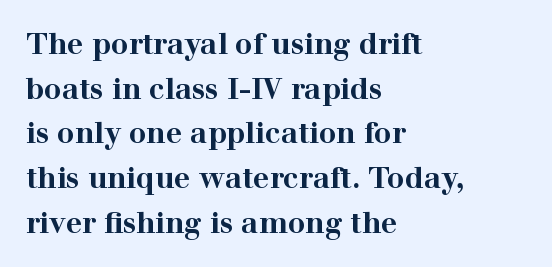
Caption: bold face, heavy strokes. The area under the type is left untouched. Is there any slant? The stems are plumb. The rendering keeps characters at their native spacing. Each letter keeps its own natural width here, so spacing adapts to shape. If you drew a ruler down the left edge, every line would touch it.
